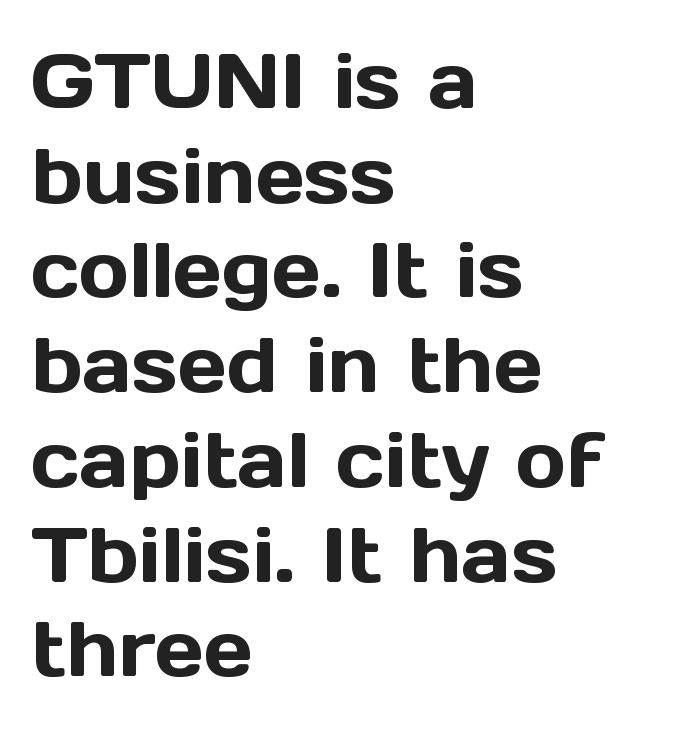
Typographically, this falls in the sans-serif category. Words float on clear page, feet unadorned. Ascenders rise straight up at ninety degrees. The type is set solid horizontally, with unmodified tracking.
